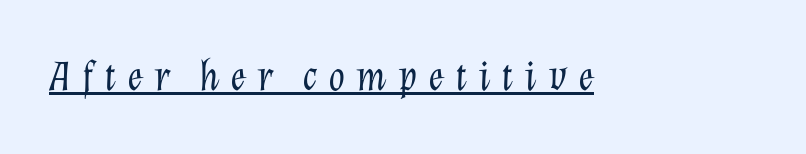
A rule runs beneath these lines of type. The face used here is proportionally spaced, like ordinary book or web type. If you drew a line through each stem, it would be angled. Heaviness? Minimal to ordinary, like unemphasized prose. Tracking value appears strongly positive — letters spread wide.
